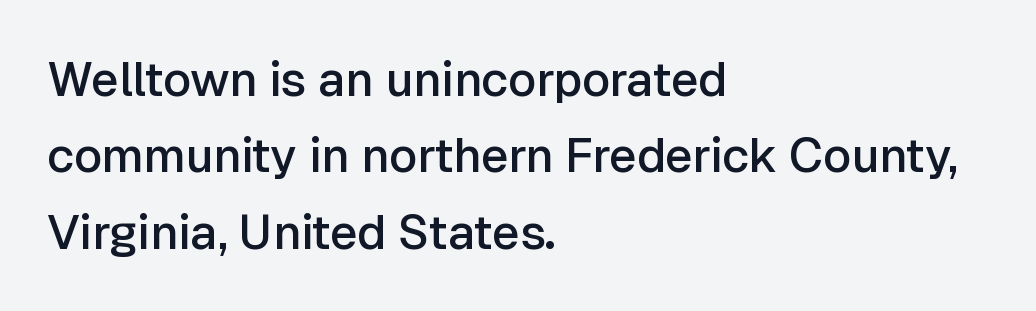
Q: Is the text bold? A: Semi-bold.
Q: Is the text italic (slanted)? A: No, it is upright.
Q: Is the typeface a serif or a sans-serif typeface? A: Sans-serif.
Q: Is the text underlined? A: No.
Q: How is the paragraph aligned? A: Left-aligned.
Q: Is the spacing between letters normal or unusually wide? A: Normal.
Q: Is the spacing between lines tight, normal or loose? A: Normal.
Q: Width (condensed, normal, or wide)? A: Normal.
Q: Stroke contrast? A: Low.
Q: x-height? A: Medium.
Q: Monospaced? A: No.
